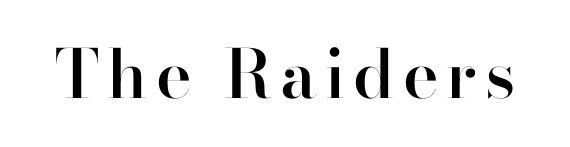
{"serif": "no", "italic": "no", "bold": "semi", "weight": "semibold", "width": "normal", "stroke_contrast": "high", "x_height": "small", "monospaced": "no", "underline": "no", "glyph_px": 67}
